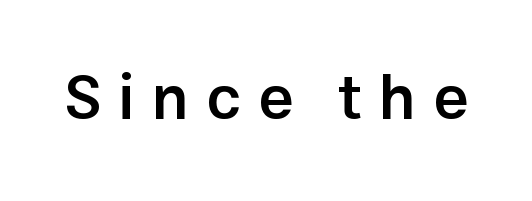
Q: Is the text bold? A: Semi-bold.
Q: Is the text italic (slanted)? A: No, it is upright.
Q: Is the typeface a serif or a sans-serif typeface? A: Sans-serif.
Q: Is the text underlined? A: No.
Q: Is the spacing between letters normal or unusually wide? A: Unusually wide.
Q: Width (condensed, normal, or wide)? A: Normal.
Q: Stroke contrast? A: Low.
Q: x-height? A: Medium.
Q: Monospaced? A: No.
